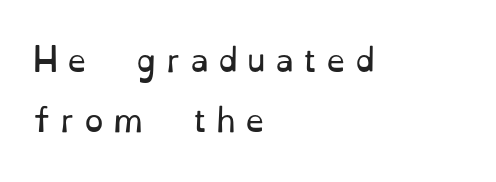
If you drew a line through each stem, it would be perfectly vertical. Left-aligned paragraph, ragged on the right. No extra ink here — the face is not bold. Reading down the column, the eye jumps a long way to each next line.
